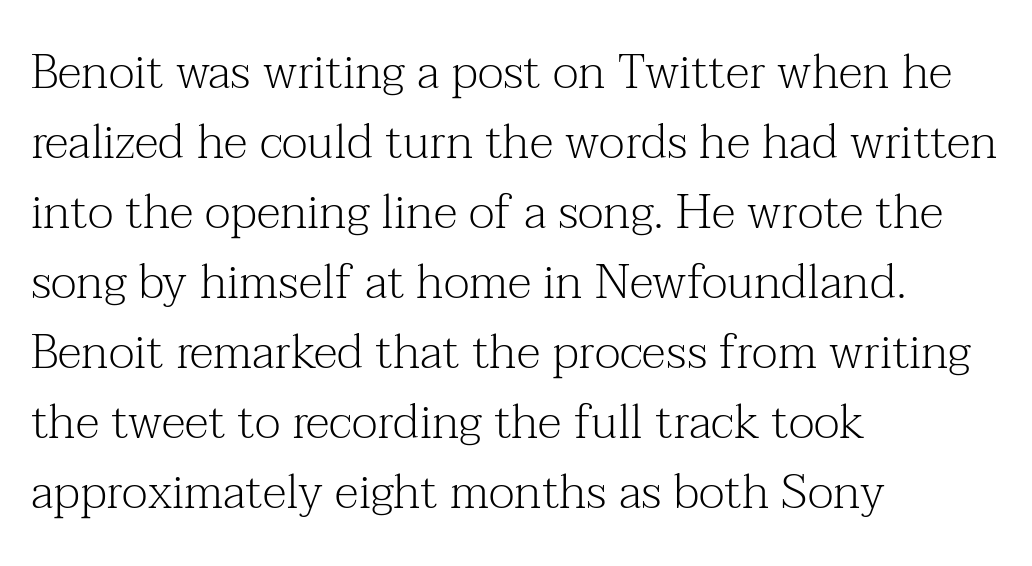
Q: Is the text bold? A: No.
Q: Is the text italic (slanted)? A: No, it is upright.
Q: Is the typeface a serif or a sans-serif typeface? A: Serif.
Q: Is the text underlined? A: No.
Q: How is the paragraph aligned? A: Left-aligned.
Q: Is the spacing between letters normal or unusually wide? A: Normal.
Q: Is the spacing between lines tight, normal or loose? A: Normal.
Q: Width (condensed, normal, or wide)? A: Normal.
Q: Stroke contrast? A: Medium.
Q: x-height? A: Medium.
Q: Monospaced? A: No.
